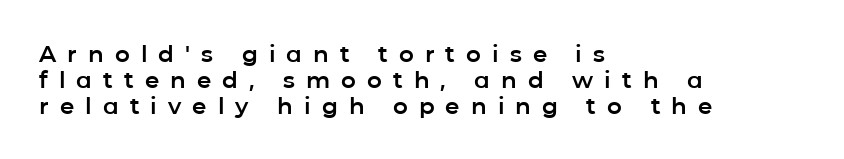
Q: Is the text italic (slanted)? A: No, it is upright.
Q: Is the text underlined? A: No.
Q: How is the paragraph aligned? A: Left-aligned.
Q: Is the spacing between letters normal or unusually wide? A: Unusually wide.
Q: Is the spacing between lines tight, normal or loose? A: Tight.
